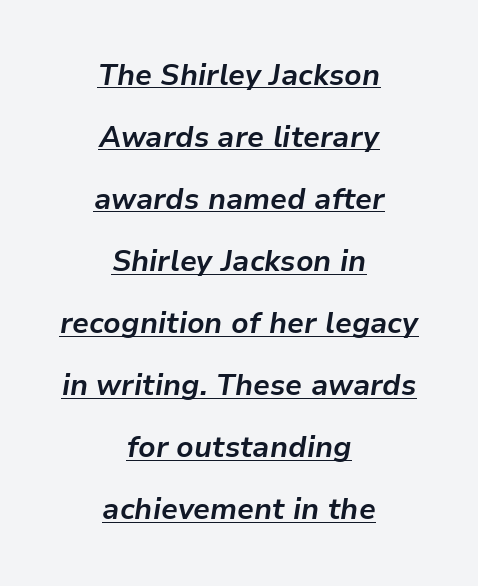
{"italic": "yes", "lean": "right", "slant_degrees": 9, "bold": "yes", "weight": "bold", "width": "normal", "stroke_contrast": "low", "x_height": "medium", "monospaced": "no", "underline": "yes", "align": "center", "line_spacing": "loose", "line_spacing_ratio": 2.14, "letter_spacing": "normal", "letter_spacing_em": 0.0, "glyph_px": 29}
